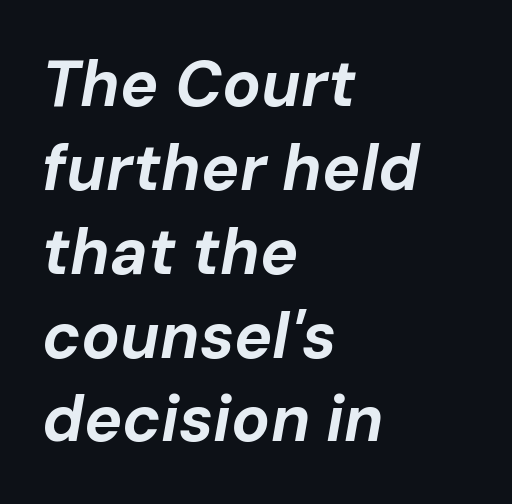
Q: Is the text bold? A: Yes.
Q: Is the text italic (slanted)? A: Yes, it leans right by about 10 degrees.
Q: Is the text underlined? A: No.
Q: How is the paragraph aligned? A: Left-aligned.
Q: Is the spacing between letters normal or unusually wide? A: Normal.
Q: Is the spacing between lines tight, normal or loose? A: Normal.
Q: Width (condensed, normal, or wide)? A: Normal.
Q: Stroke contrast? A: Low.
Q: x-height? A: Medium.
Q: Monospaced? A: No.
